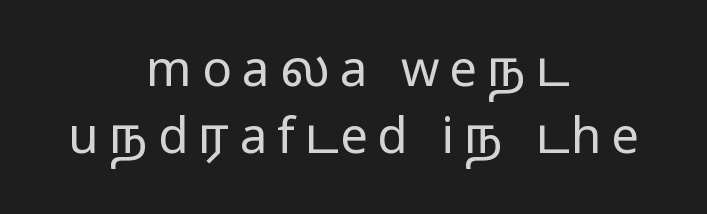
Is this a fixed-width face? No — the glyphs have proportional, varying widths. Caption: face not bold, strokes unweighted. These lines are centered, leaving both edges ragged. Each row of text sits above clean, open space. Compared with typical body copy, the letter spacing here is much looser. The space between consecutive lines is moderate.
